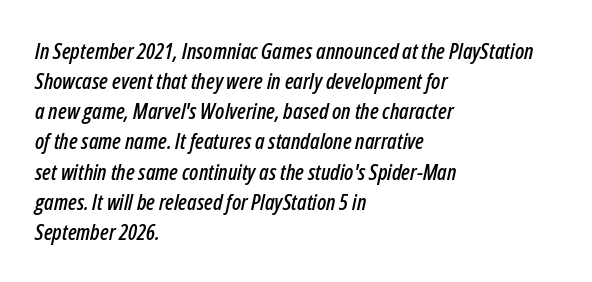
{"italic": "yes", "lean": "right", "slant_degrees": 12, "underline": "no", "align": "left", "line_spacing": "normal", "line_spacing_ratio": 1.37, "letter_spacing": "normal", "letter_spacing_em": 0.0, "glyph_px": 22}
